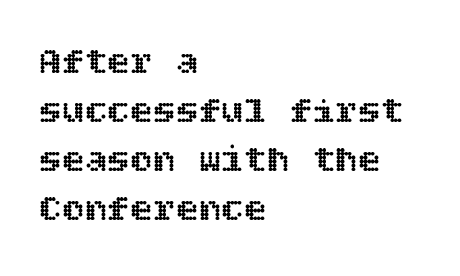
{"italic": "no", "width": "normal", "x_height": "large", "underline": "no", "align": "left", "line_spacing": "normal", "line_spacing_ratio": 1.29, "letter_spacing": "normal", "letter_spacing_em": 0.0, "glyph_px": 38}
